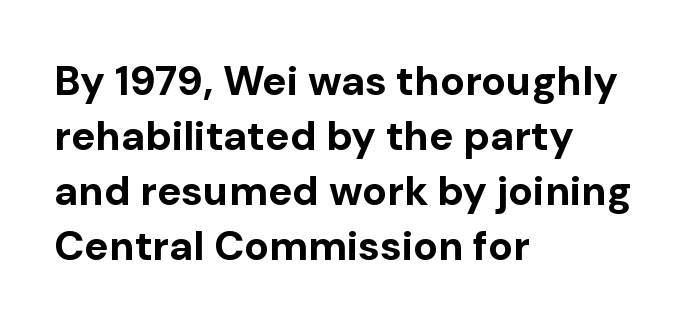
Q: Is the text bold? A: Yes.
Q: Is the text italic (slanted)? A: No, it is upright.
Q: Is the typeface a serif or a sans-serif typeface? A: Sans-serif.
Q: Is the text underlined? A: No.
Q: How is the paragraph aligned? A: Left-aligned.
Q: Is the spacing between letters normal or unusually wide? A: Normal.
Q: Is the spacing between lines tight, normal or loose? A: Normal.
Q: Width (condensed, normal, or wide)? A: Normal.
Q: Stroke contrast? A: Low.
Q: x-height? A: Medium.
Q: Monospaced? A: No.
